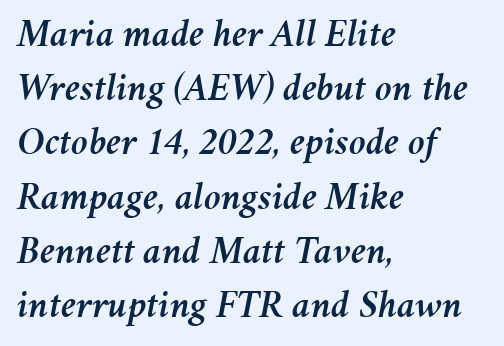
The image shows 39 px text type, italic (leaning right); set left-aligned, normal line spacing (1.39x), normal letter spacing, not underlined; medium stroke contrast and a medium x-height.
